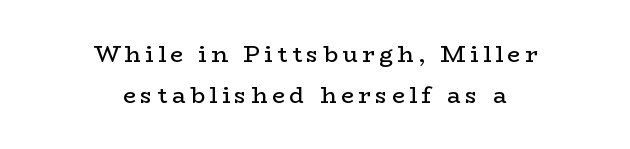
Q: Is the text bold? A: No.
Q: Is the text italic (slanted)? A: No, it is upright.
Q: Is the text underlined? A: No.
Q: How is the paragraph aligned? A: Centered.
